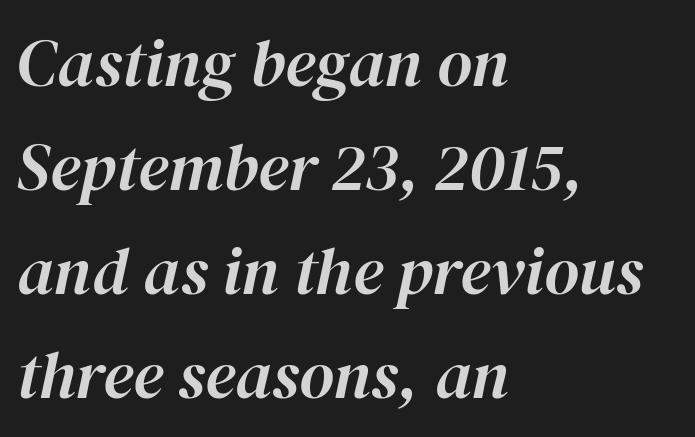
{"italic": "yes", "lean": "right", "slant_degrees": 12, "width": "normal", "stroke_contrast": "high", "x_height": "medium", "monospaced": "no", "underline": "no", "align": "left", "line_spacing": "normal", "line_spacing_ratio": 1.55, "letter_spacing": "normal", "letter_spacing_em": 0.0, "glyph_px": 67}
